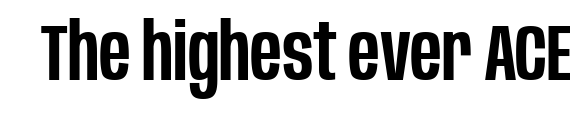
{"serif": "no", "italic": "no", "bold": "semi", "weight": "semibold", "width": "condensed", "stroke_contrast": "low", "x_height": "large", "monospaced": "no", "underline": "no", "letter_spacing": "normal", "letter_spacing_em": 0.0, "glyph_px": 80}
